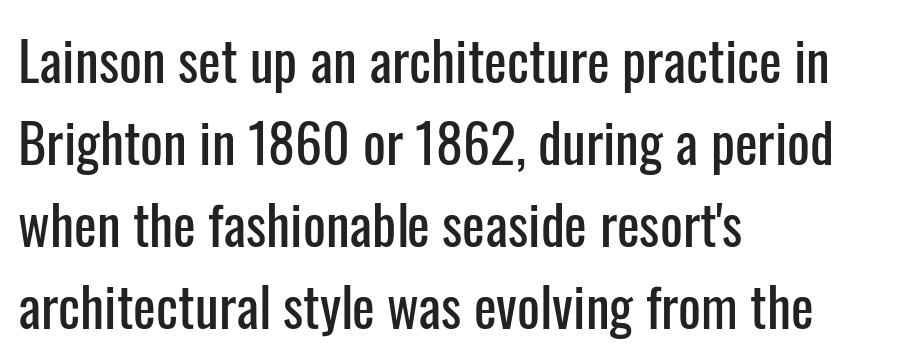
The image shows 54 px condensed sans-serif type, upright; set left-aligned, normal line spacing (1.52x), normal letter spacing, not underlined; low stroke contrast and a medium x-height.
